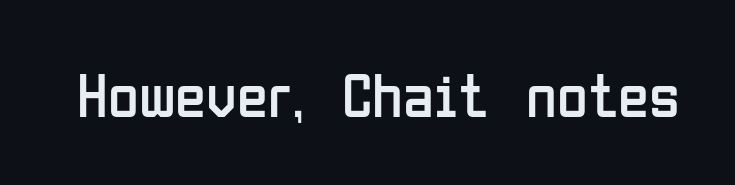
Q: Is the text bold? A: No.
Q: Is the text italic (slanted)? A: No, it is upright.
Q: Is the typeface a serif or a sans-serif typeface? A: Sans-serif.
Q: Is the text underlined? A: No.
Q: Is the spacing between letters normal or unusually wide? A: Normal.
Q: Width (condensed, normal, or wide)? A: Condensed.
Q: Stroke contrast? A: Low.
Q: x-height? A: Medium.
Q: Monospaced? A: No.
